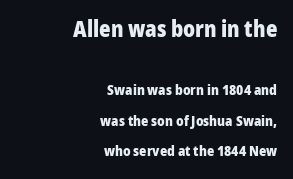
Q: Is the text bold? A: Yes.
Q: Is the text italic (slanted)? A: No, it is upright.
Q: Is the text underlined? A: No.
Q: How is the paragraph aligned? A: Right-aligned.
Q: Is the spacing between letters normal or unusually wide? A: Normal.
Q: Is the spacing between lines tight, normal or loose? A: Loose.
Q: Which block of text is set in a larger size, the first (top) or the second (bottom)? A: The first (top) one.
